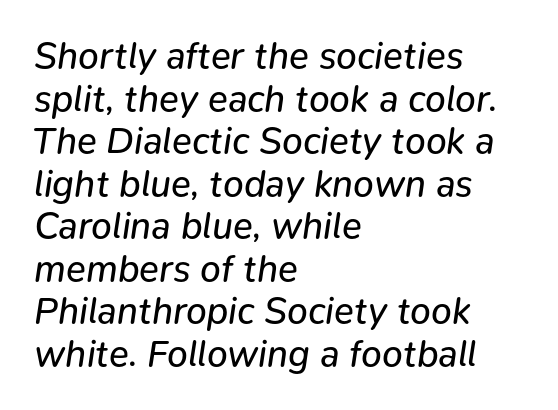
Q: Is the text bold? A: No.
Q: Is the text italic (slanted)? A: Yes, it leans right by about 9 degrees.
Q: Is the text underlined? A: No.
Q: How is the paragraph aligned? A: Left-aligned.
Q: Is the spacing between letters normal or unusually wide? A: Normal.
Q: Is the spacing between lines tight, normal or loose? A: Tight.
Q: Width (condensed, normal, or wide)? A: Normal.
Q: Stroke contrast? A: Low.
Q: x-height? A: Medium.
Q: Monospaced? A: No.
